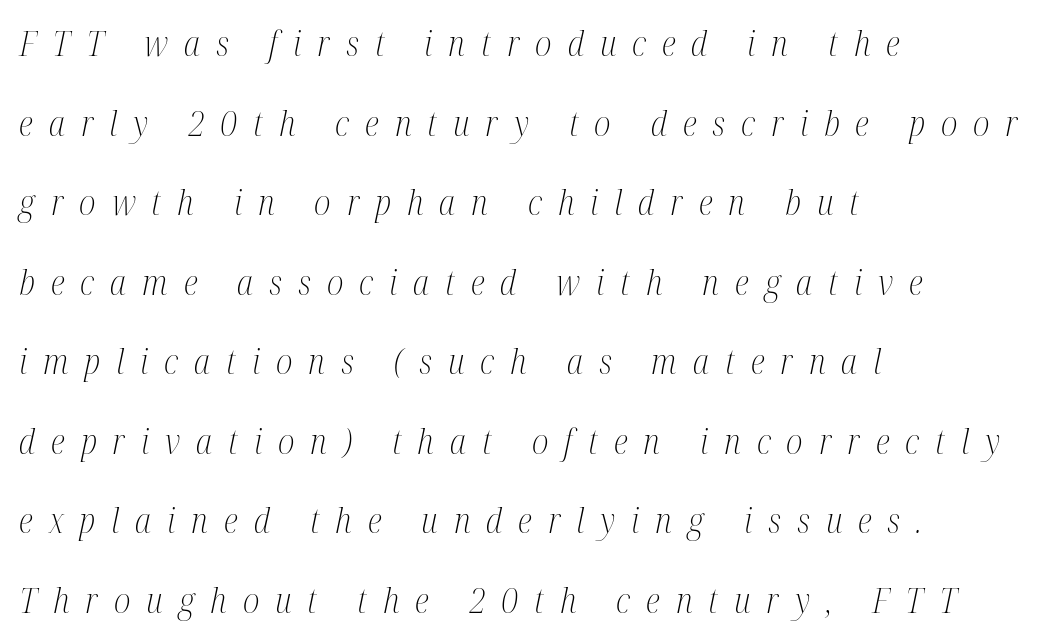
Q: Is the text bold? A: No.
Q: Is the text italic (slanted)? A: Yes, it leans right by about 12 degrees.
Q: Is the typeface a serif or a sans-serif typeface? A: Serif.
Q: Is the text underlined? A: No.
Q: How is the paragraph aligned? A: Left-aligned.
Q: Is the spacing between letters normal or unusually wide? A: Unusually wide.
Q: Is the spacing between lines tight, normal or loose? A: Loose.
Q: Width (condensed, normal, or wide)? A: Condensed.
Q: Stroke contrast? A: Medium.
Q: x-height? A: Medium.
Q: Monospaced? A: No.
